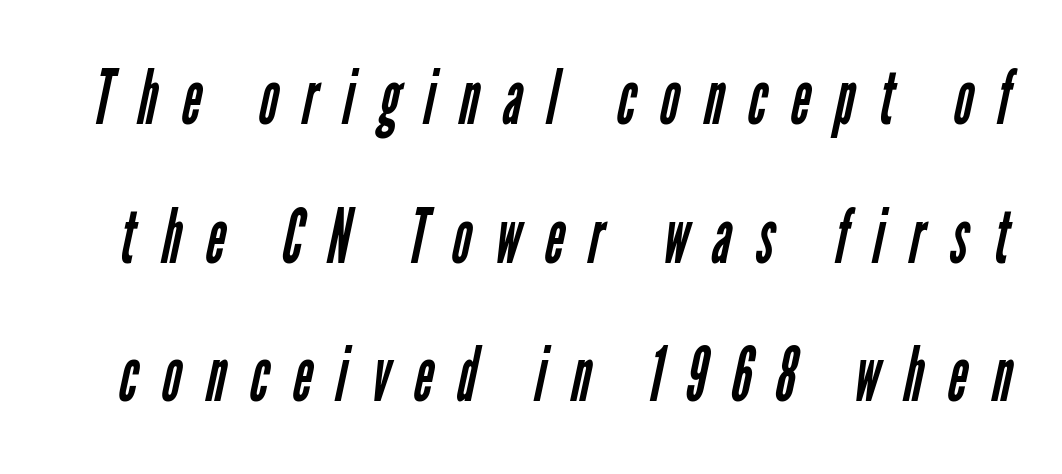
Q: Is the text bold? A: No.
Q: Is the typeface a serif or a sans-serif typeface? A: Sans-serif.
Q: Is the text underlined? A: No.
Q: Is the spacing between letters normal or unusually wide? A: Unusually wide.
Q: Width (condensed, normal, or wide)? A: Condensed.
Q: Stroke contrast? A: Low.
Q: x-height? A: Medium.
Q: Monospaced? A: No.
